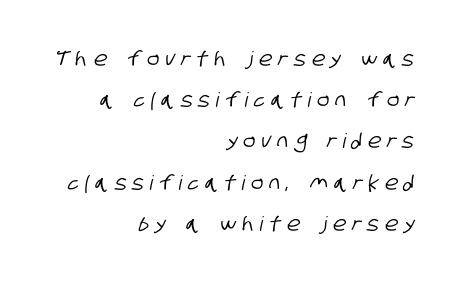
The image shows 20 px text type; set right-aligned, loose line spacing (2.06x), unusually wide letter spacing (+0.31 em), not underlined.
